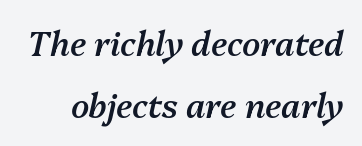
The gaps between neighbouring characters are ordinary and unremarkable. The rendering uses natural spacing where letterforms have individual widths. The area under the type is left untouched. Looking at the ascenders, they clearly lean.
